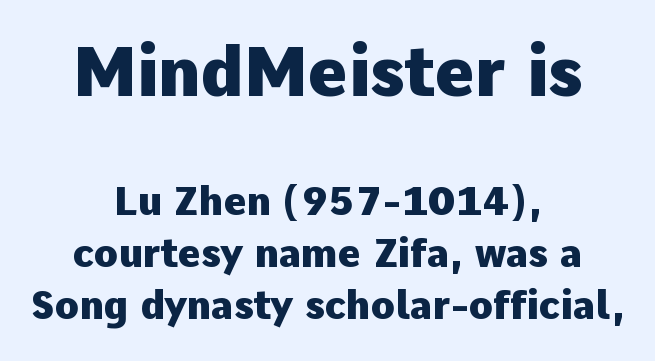
The image shows 68 px heavy sans-serif type, upright; set centered, normal line spacing (1.34x), normal letter spacing, not underlined; the first (top) block is 1.74x larger; low stroke contrast and a medium x-height.
